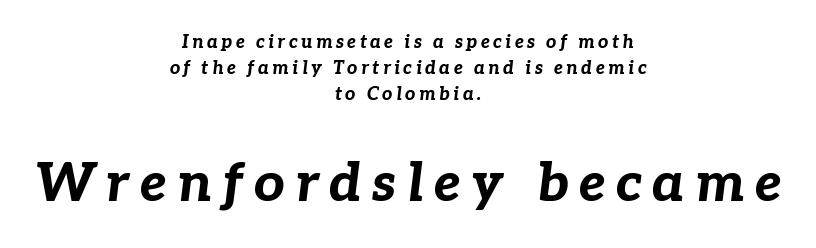
Q: Is the text bold? A: Yes.
Q: Is the text italic (slanted)? A: Yes, it leans right by about 7 degrees.
Q: Is the text underlined? A: No.
Q: How is the paragraph aligned? A: Centered.
Q: Is the spacing between lines tight, normal or loose? A: Normal.
Q: Which block of text is set in a larger size, the first (top) or the second (bottom)? A: The second (bottom) one.
Q: Width (condensed, normal, or wide)? A: Normal.
Q: Stroke contrast? A: Low.
Q: x-height? A: Medium.
Q: Monospaced? A: No.
